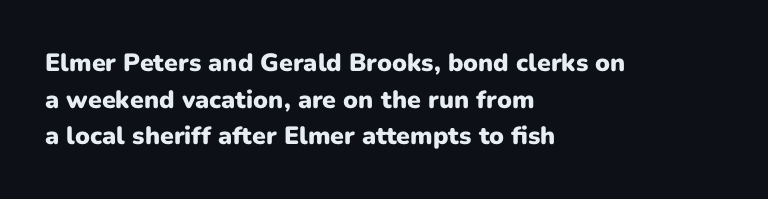
Q: Is the text bold? A: Yes.
Q: Is the text italic (slanted)? A: No, it is upright.
Q: Is the text underlined? A: No.
Q: How is the paragraph aligned? A: Left-aligned.
Q: Is the spacing between letters normal or unusually wide? A: Normal.
Q: Is the spacing between lines tight, normal or loose? A: Normal.
